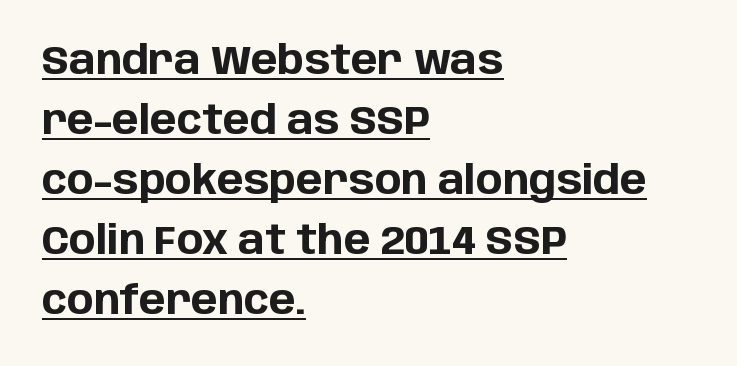
Q: Is the text bold? A: Yes.
Q: Is the text italic (slanted)? A: No, it is upright.
Q: Is the typeface a serif or a sans-serif typeface? A: Sans-serif.
Q: Is the text underlined? A: Yes.
Q: How is the paragraph aligned? A: Left-aligned.
Q: Is the spacing between letters normal or unusually wide? A: Normal.
Q: Is the spacing between lines tight, normal or loose? A: Normal.
Q: Width (condensed, normal, or wide)? A: Normal.
Q: Stroke contrast? A: Low.
Q: x-height? A: Large.
Q: Monospaced? A: No.
